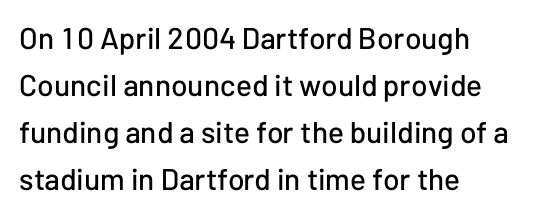
The image shows 30 px sans-serif type, upright; set left-aligned, normal line spacing (1.57x), normal letter spacing, not underlined; low stroke contrast and a medium x-height.
